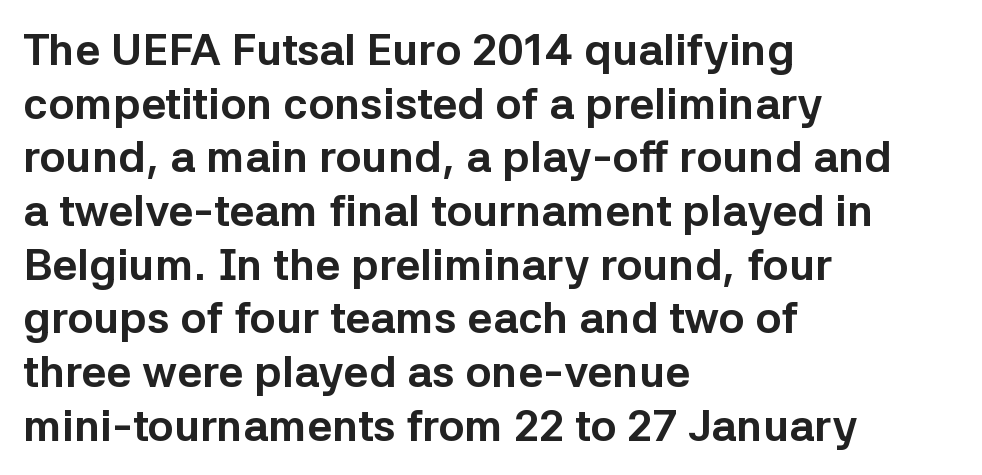
{"serif": "no", "italic": "no", "bold": "yes", "weight": "bold", "width": "normal", "stroke_contrast": "low", "x_height": "medium", "monospaced": "no", "underline": "no", "align": "left", "line_spacing_ratio": 1.22, "letter_spacing": "normal", "letter_spacing_em": 0.0, "glyph_px": 44}
